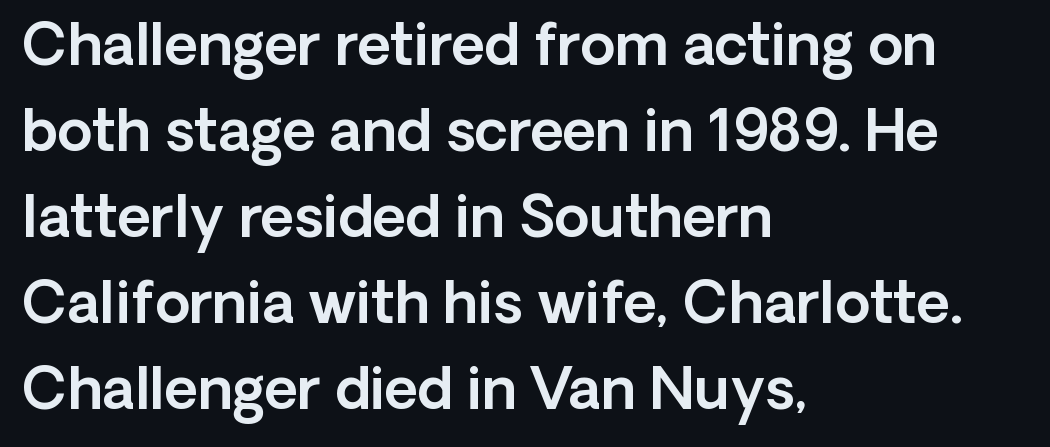
The image shows 57 px sans-serif type, upright; set left-aligned, normal line spacing (1.51x), normal letter spacing, not underlined; a medium x-height.
